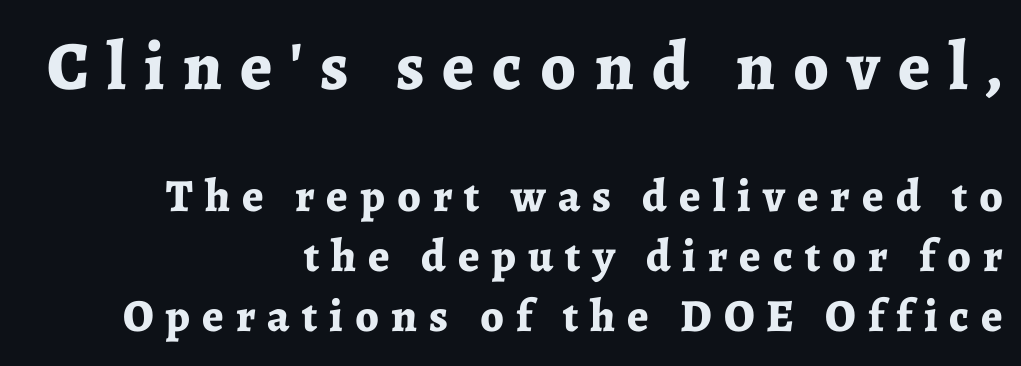
The passage shown is typed in a proportional face where columns would drift. Little horizontal feet cap the strokes, marking this as serif type. A student would call this right alignment; a typographer would say flush right, rag left. You'd pick this weight for a headline — it's a proper bold. The words here are not underlined. The rows are spaced the way most documents space them.
